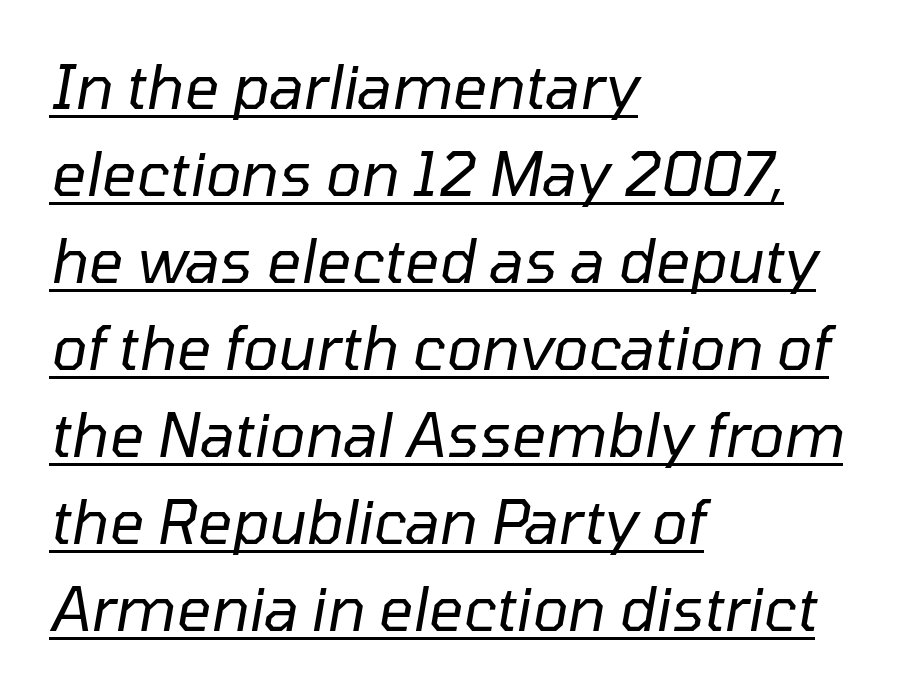
Q: Is the text bold? A: No.
Q: Is the text italic (slanted)? A: Yes, it leans right by about 10 degrees.
Q: Is the text underlined? A: Yes.
Q: How is the paragraph aligned? A: Left-aligned.
Q: Is the spacing between letters normal or unusually wide? A: Normal.
Q: Is the spacing between lines tight, normal or loose? A: Normal.
Q: Width (condensed, normal, or wide)? A: Normal.
Q: Stroke contrast? A: Low.
Q: x-height? A: Medium.
Q: Monospaced? A: No.
